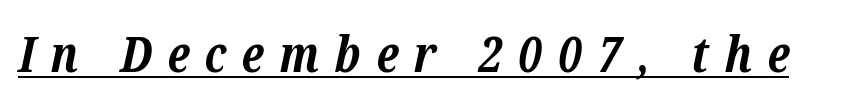
The image shows 50 px bold serif type, italic (leaning right); set unusually wide letter spacing (+0.31 em), underlined; low stroke contrast and a medium x-height.
